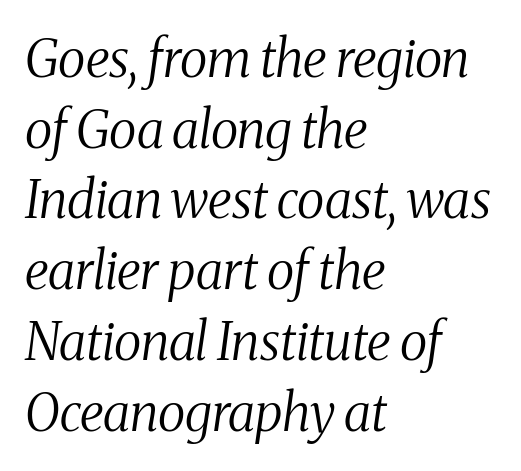
The image shows 52 px regular-weight, condensed serif type, italic (leaning right); set left-aligned, normal line spacing (1.36x), normal letter spacing, not underlined; medium stroke contrast and a medium x-height.
